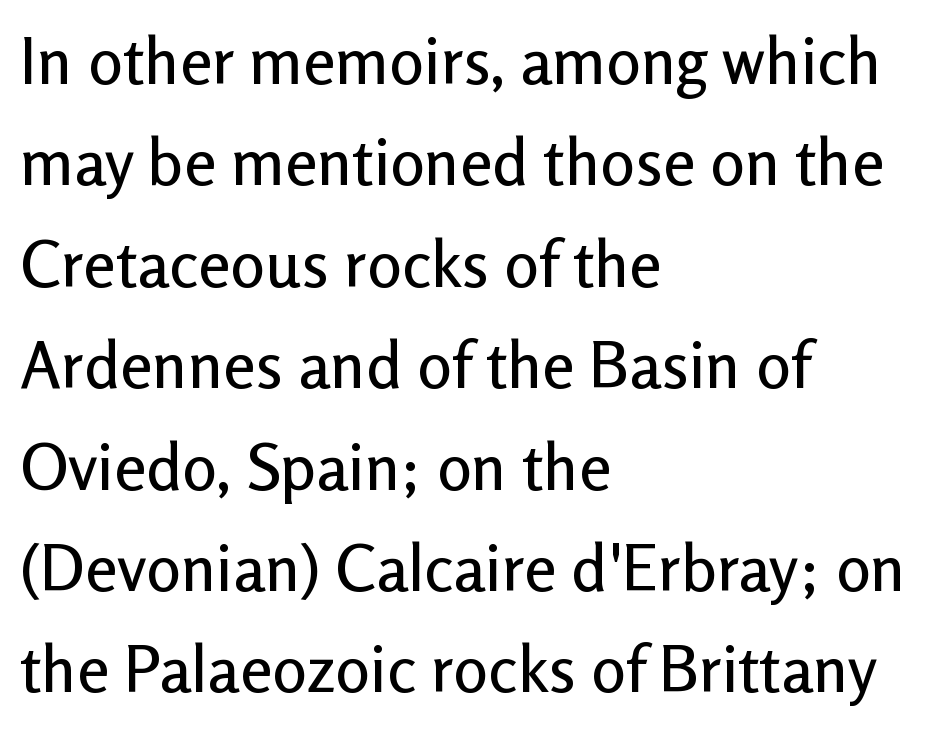
Upright lettering throughout. Quick note: interline space is typical. This rendering leaves character spacing at its baseline value. The passage shown is typeset with a sans-serif family. Underlining? Definitely not there.
